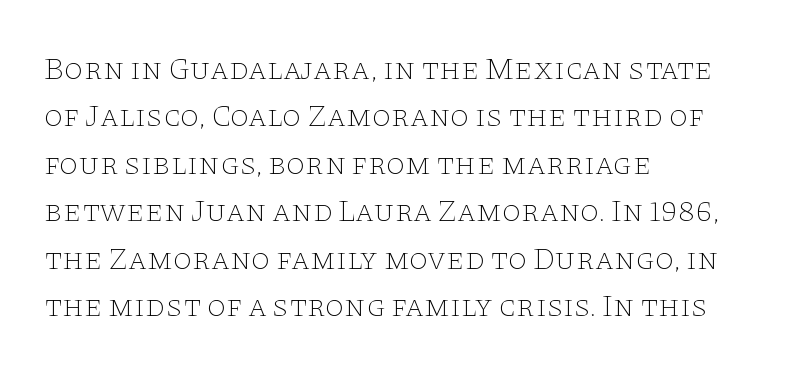
Q: Is the text bold? A: No.
Q: Is the text italic (slanted)? A: No, it is upright.
Q: Is the typeface a serif or a sans-serif typeface? A: Serif.
Q: Is the text underlined? A: No.
Q: How is the paragraph aligned? A: Left-aligned.
Q: Is the spacing between letters normal or unusually wide? A: Normal.
Q: Is the spacing between lines tight, normal or loose? A: Normal.
Q: Width (condensed, normal, or wide)? A: Wide.
Q: Stroke contrast? A: Low.
Q: x-height? A: Large.
Q: Monospaced? A: No.
